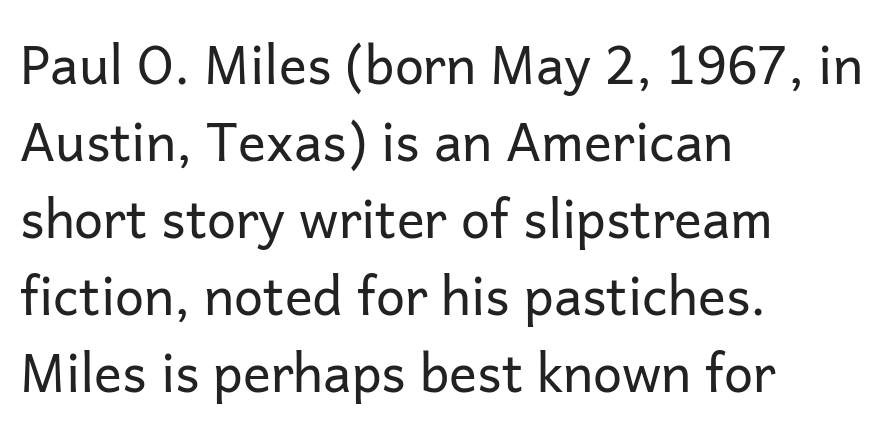
Q: Is the text bold? A: No.
Q: Is the text italic (slanted)? A: No, it is upright.
Q: Is the typeface a serif or a sans-serif typeface? A: Sans-serif.
Q: Is the text underlined? A: No.
Q: How is the paragraph aligned? A: Left-aligned.
Q: Is the spacing between letters normal or unusually wide? A: Normal.
Q: Is the spacing between lines tight, normal or loose? A: Normal.
Q: Width (condensed, normal, or wide)? A: Normal.
Q: Stroke contrast? A: Low.
Q: x-height? A: Medium.
Q: Monospaced? A: No.
